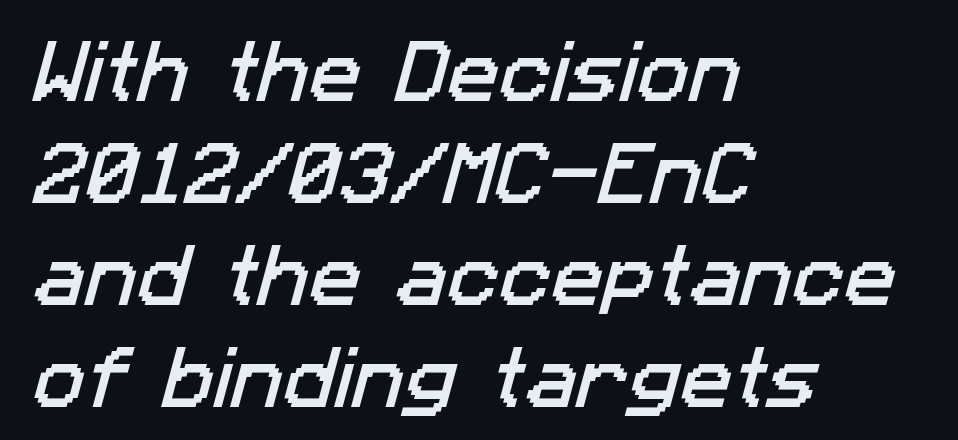
Q: Is the typeface a serif or a sans-serif typeface? A: Sans-serif.
Q: Is the text underlined? A: No.
Q: How is the paragraph aligned? A: Left-aligned.
Q: Is the spacing between letters normal or unusually wide? A: Normal.
Q: Is the spacing between lines tight, normal or loose? A: Normal.
Q: Width (condensed, normal, or wide)? A: Normal.
Q: Stroke contrast? A: Low.
Q: x-height? A: Medium.
Q: Monospaced? A: No.
